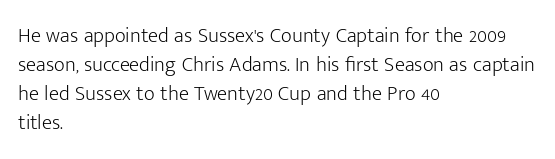
Letters rest on an invisible, unmarked baseline. Heaviness? Minimal to ordinary, like unemphasized prose. The rendering anchors every line to the left-hand side. The line-height multiplier appears to be the usual default.
